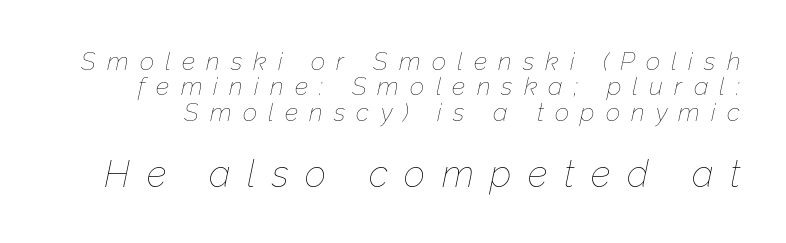
{"italic": "yes", "lean": "right", "slant_degrees": 12, "bold": "no", "weight": "thin", "width": "normal", "stroke_contrast": "low", "x_height": "medium", "monospaced": "no", "underline": "no", "line_spacing": "tight", "line_spacing_ratio": 1.02, "letter_spacing": "wide", "letter_spacing_em": 0.45, "larger_block": "second", "size_ratio": 1.48, "glyph_px": 37}
